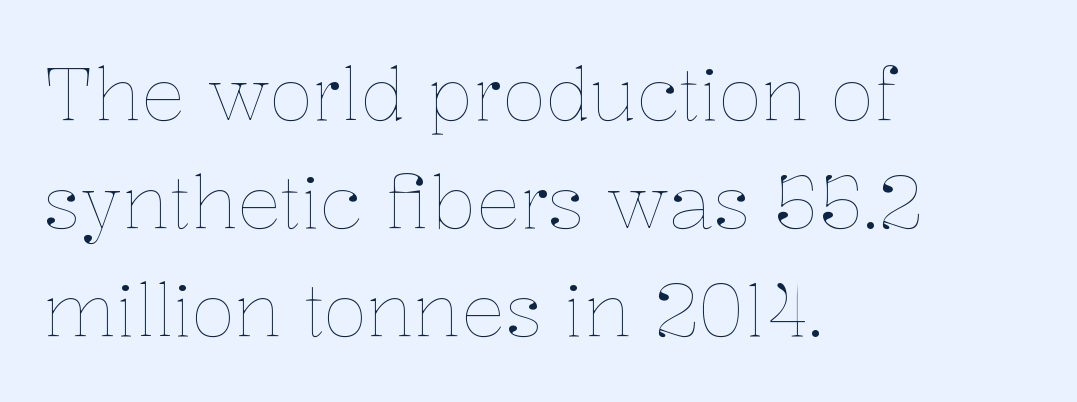
{"italic": "no", "bold": "no", "weight": "thin", "width": "normal", "stroke_contrast": "low", "x_height": "medium", "monospaced": "no", "underline": "no", "align": "left", "line_spacing": "normal", "line_spacing_ratio": 1.48, "letter_spacing": "normal", "letter_spacing_em": 0.0, "glyph_px": 73}
